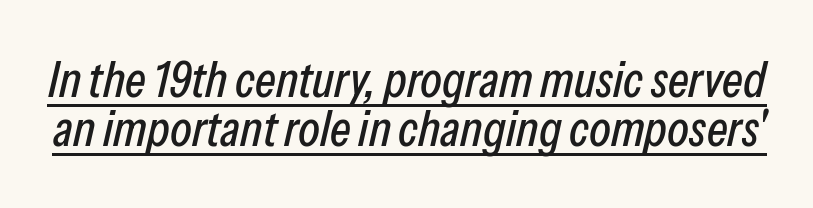
{"italic": "yes", "lean": "right", "slant_degrees": 13, "width": "condensed", "stroke_contrast": "low", "x_height": "medium", "monospaced": "no", "underline": "yes", "line_spacing": "tight", "line_spacing_ratio": 0.98, "letter_spacing": "normal", "letter_spacing_em": 0.0, "glyph_px": 50}
